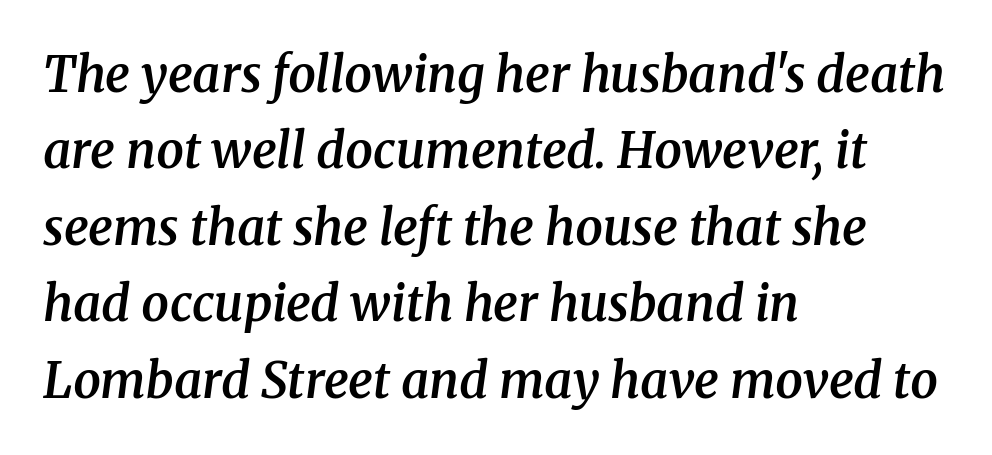
{"serif": "yes", "italic": "yes", "lean": "right", "slant_degrees": 8, "bold": "semi", "weight": "semibold", "width": "normal", "stroke_contrast": "medium", "x_height": "medium", "monospaced": "no", "underline": "no", "align": "left", "line_spacing": "normal", "line_spacing_ratio": 1.56, "letter_spacing": "normal", "letter_spacing_em": 0.0, "glyph_px": 49}
